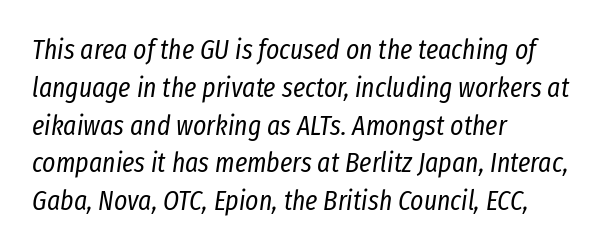
Anything drawn beneath the words? Only blank space. The axis of the letterforms is tilted away from vertical. Weight: regular or lighter. Looks like regular typesetting: each glyph gets only the width it needs. Reading down the block, your eye returns to a fixed left position each line.
